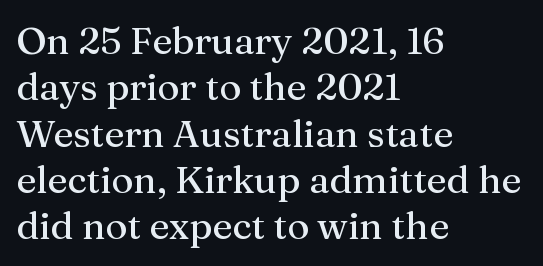
{"serif": "yes", "italic": "no", "width": "normal", "stroke_contrast": "medium", "x_height": "medium", "monospaced": "no", "underline": "no", "align": "left", "line_spacing_ratio": 1.22, "letter_spacing": "normal", "letter_spacing_em": 0.0, "glyph_px": 38}
